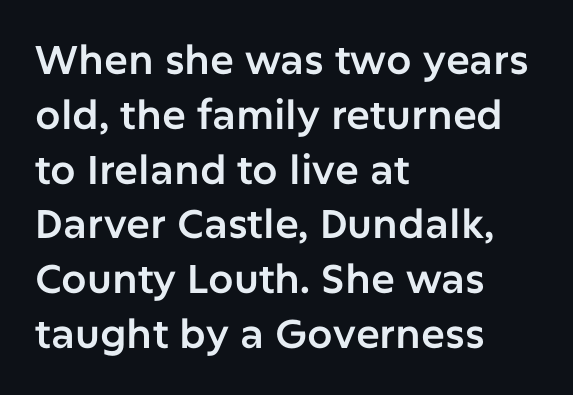
Q: Is the text italic (slanted)? A: No, it is upright.
Q: Is the typeface a serif or a sans-serif typeface? A: Sans-serif.
Q: Is the text underlined? A: No.
Q: How is the paragraph aligned? A: Left-aligned.
Q: Is the spacing between letters normal or unusually wide? A: Normal.
Q: Is the spacing between lines tight, normal or loose? A: Normal.
Q: Width (condensed, normal, or wide)? A: Normal.
Q: Stroke contrast? A: Low.
Q: x-height? A: Medium.
Q: Monospaced? A: No.
